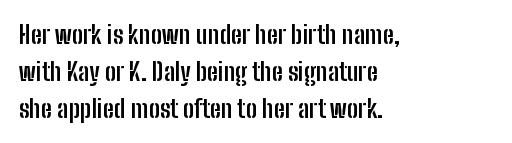
{"italic": "no", "bold": "yes", "underline": "no", "align": "left", "line_spacing": "normal", "line_spacing_ratio": 1.48, "letter_spacing": "normal", "letter_spacing_em": 0.0, "glyph_px": 25}
